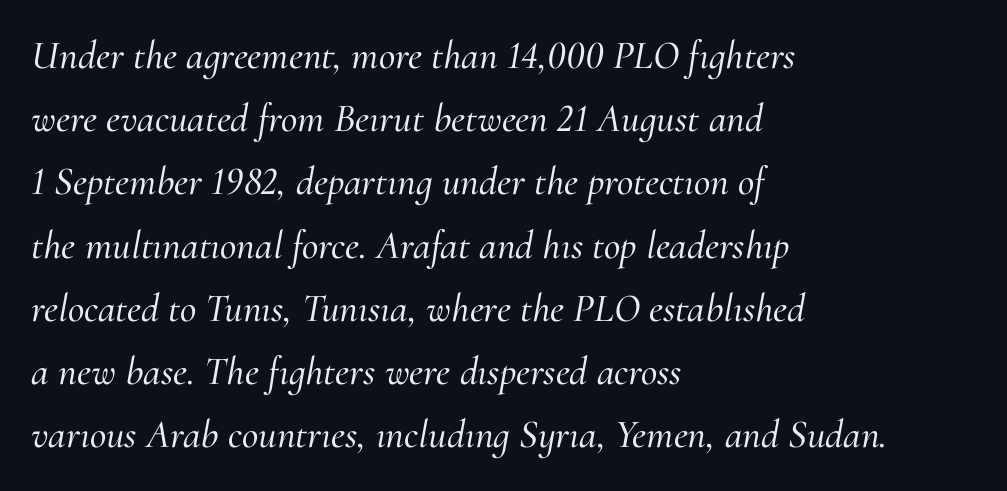
{"serif": "yes", "italic": "yes", "lean": "right", "slant_degrees": 10, "width": "normal", "stroke_contrast": "medium", "x_height": "small", "monospaced": "no", "underline": "no", "align": "left", "line_spacing": "normal", "line_spacing_ratio": 1.58, "letter_spacing": "normal", "letter_spacing_em": 0.0, "glyph_px": 40}
